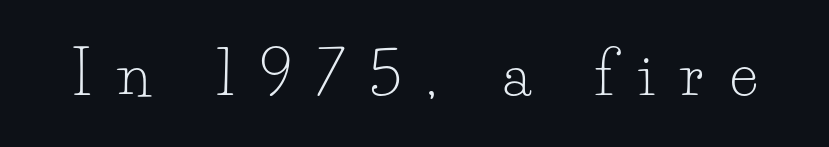
Q: Is the text bold? A: No.
Q: Is the text italic (slanted)? A: No, it is upright.
Q: Is the typeface a serif or a sans-serif typeface? A: Serif.
Q: Is the text underlined? A: No.
Q: Is the spacing between letters normal or unusually wide? A: Unusually wide.
Q: Width (condensed, normal, or wide)? A: Normal.
Q: Stroke contrast? A: Low.
Q: x-height? A: Small.
Q: Monospaced? A: No.
